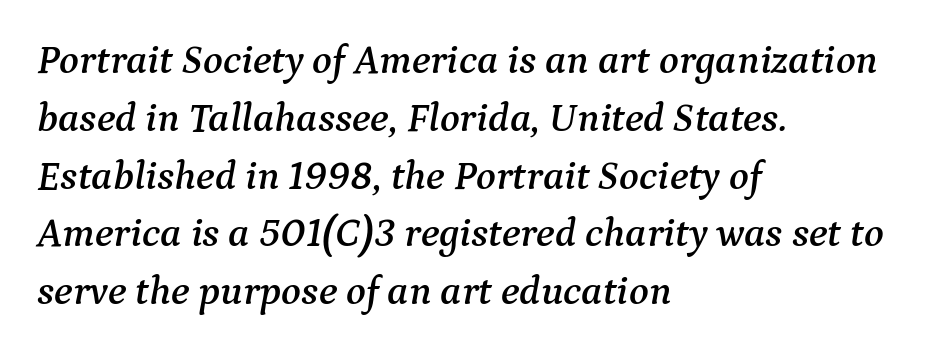
{"serif": "yes", "italic": "yes", "lean": "right", "slant_degrees": 9, "width": "normal", "stroke_contrast": "medium", "x_height": "medium", "monospaced": "no", "underline": "no", "align": "left", "line_spacing": "normal", "line_spacing_ratio": 1.41, "letter_spacing": "normal", "letter_spacing_em": 0.0, "glyph_px": 41}
